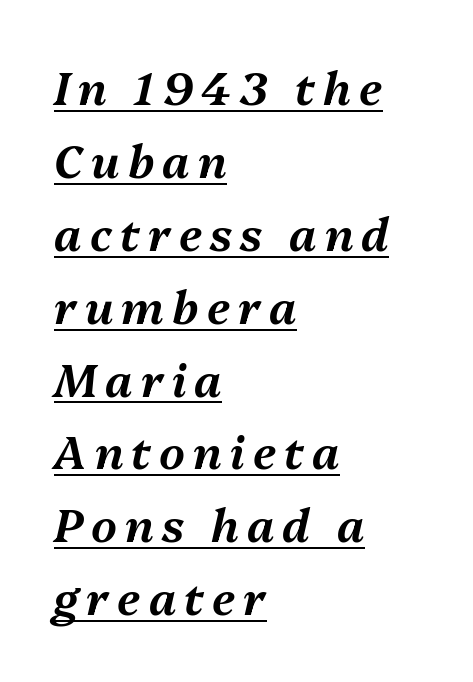
The image shows 45 px text type, italic (leaning right); set left-aligned, normal line spacing (1.62x), underlined; medium stroke contrast and a medium x-height.
